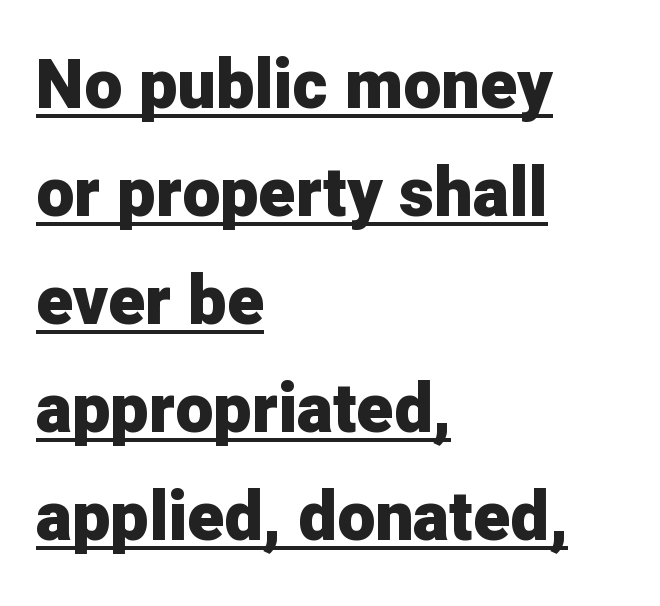
The image shows 68 px heavy sans-serif type, upright; set left-aligned, normal line spacing (1.59x), normal letter spacing, underlined; low stroke contrast and a medium x-height.
